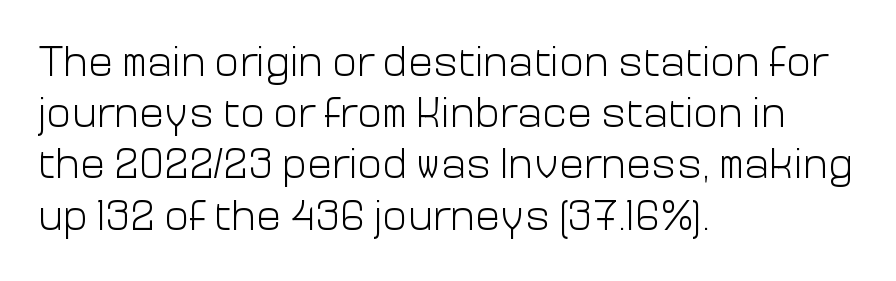
Q: Is the text bold? A: No.
Q: Is the text italic (slanted)? A: No, it is upright.
Q: Is the typeface a serif or a sans-serif typeface? A: Sans-serif.
Q: Is the text underlined? A: No.
Q: How is the paragraph aligned? A: Left-aligned.
Q: Is the spacing between letters normal or unusually wide? A: Normal.
Q: Width (condensed, normal, or wide)? A: Normal.
Q: Stroke contrast? A: Low.
Q: x-height? A: Medium.
Q: Monospaced? A: No.
